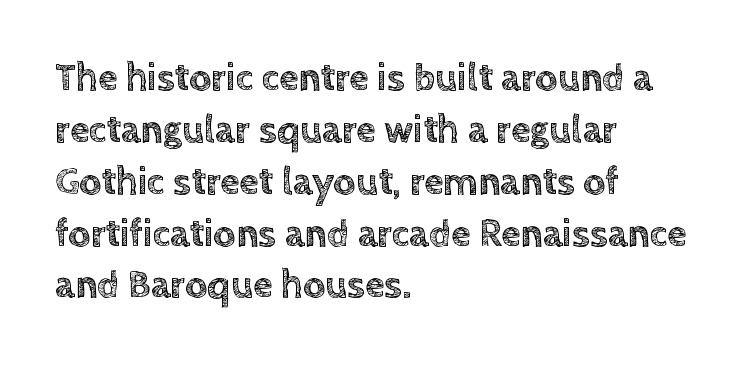
{"italic": "no", "width": "normal", "x_height": "large", "monospaced": "no", "underline": "no", "align": "left", "line_spacing": "normal", "line_spacing_ratio": 1.33, "letter_spacing": "normal", "letter_spacing_em": 0.0, "glyph_px": 39}
